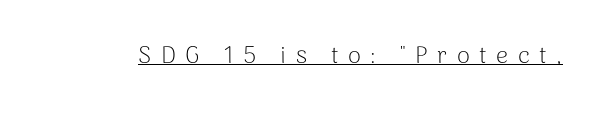
{"italic": "no", "bold": "no", "underline": "yes", "letter_spacing": "wide", "letter_spacing_em": 0.39, "glyph_px": 24}
